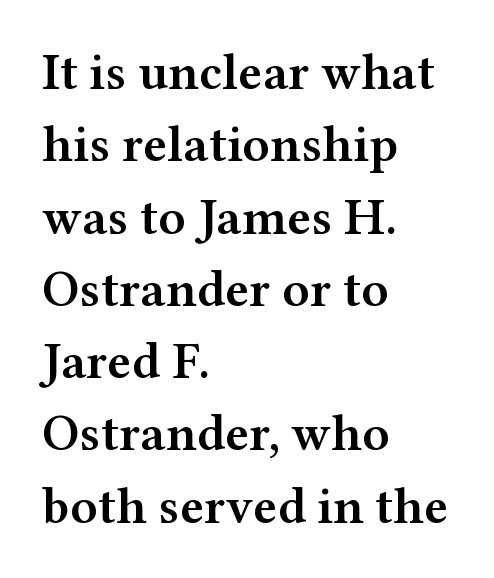
The image shows 52 px semibold, wide serif type, upright; set left-aligned, normal line spacing (1.39x), normal letter spacing, not underlined; medium stroke contrast and a medium x-height.
